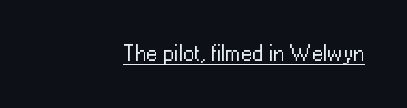
This is the regular roman posture of the typeface. Underline: present. Right-aligned paragraph, ragged on the left. Between one letter and the next there's only the usual sliver of space. Weight: not bold — regular or lighter.
